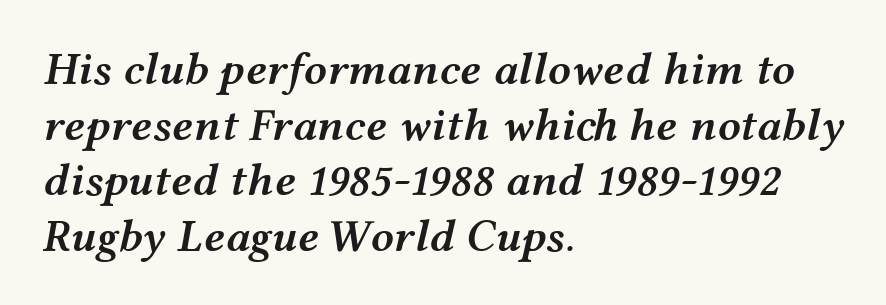
The image shows 46 px semibold, wide type, italic (leaning right); set left-aligned, line spacing 1.21x, normal letter spacing, not underlined; medium stroke contrast and a medium x-height.
